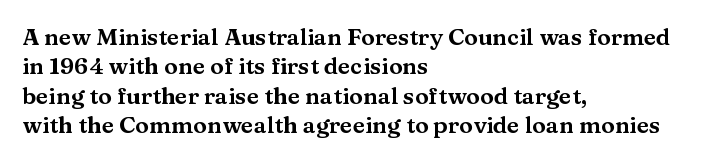
One-word summary of the alignment: left. Posture: vertical. The tracking reads as untouched default to a designer's eye. Each row of text sits above clean, open space. Does the leading feel generous? No, just average.
